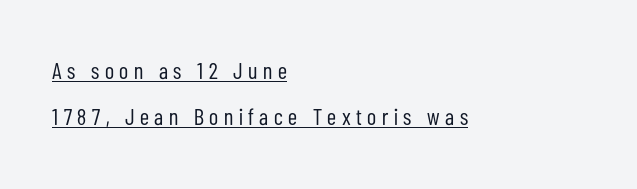
Q: Is the text bold? A: No.
Q: Is the text italic (slanted)? A: No, it is upright.
Q: Is the text underlined? A: Yes.
Q: How is the paragraph aligned? A: Left-aligned.
Q: Is the spacing between letters normal or unusually wide? A: Unusually wide.
Q: Is the spacing between lines tight, normal or loose? A: Loose.
